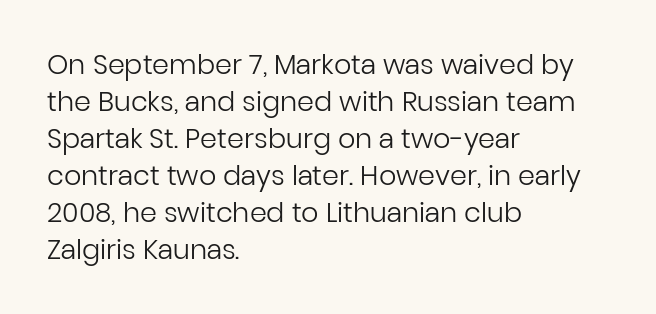
Reading down the block, your eye returns to a fixed left position each line. Tall strokes in this sample are plumb rather than angled. The rendering uses a moderate line-height, typical for paragraphs. This is not heavy type; no bold has been used. Any mark beneath the type? The region is blank. Each word holds together tightly as a unit, with standard inter-letter gaps.
